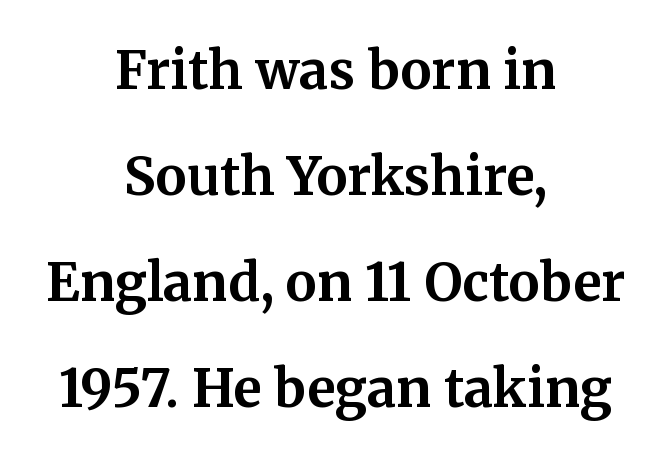
Q: Is the text bold? A: Yes.
Q: Is the text italic (slanted)? A: No, it is upright.
Q: Is the typeface a serif or a sans-serif typeface? A: Serif.
Q: Is the text underlined? A: No.
Q: How is the paragraph aligned? A: Centered.
Q: Is the spacing between letters normal or unusually wide? A: Normal.
Q: Is the spacing between lines tight, normal or loose? A: Loose.
Q: Width (condensed, normal, or wide)? A: Normal.
Q: Stroke contrast? A: Medium.
Q: x-height? A: Medium.
Q: Monospaced? A: No.
